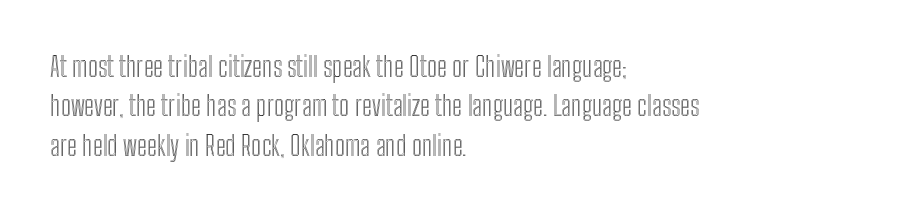
The image shows 27 px text type, upright; set left-aligned, normal line spacing (1.46x), normal letter spacing, not underlined.
